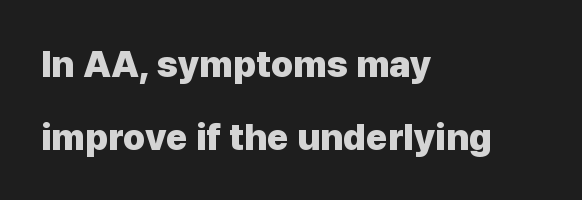
The image shows 37 px heavy sans-serif type, upright; set left-aligned, loose line spacing (1.96x), normal letter spacing, not underlined; low stroke contrast and a medium x-height.
